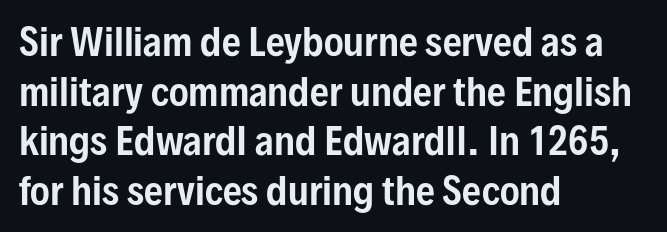
The image shows 37 px condensed sans-serif type, upright; set left-aligned, normal line spacing (1.34x), normal letter spacing, not underlined; low stroke contrast and a medium x-height.
